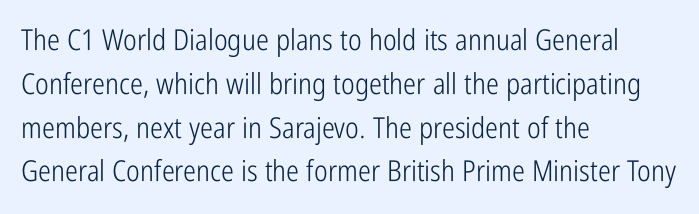
Q: Is the text bold? A: No.
Q: Is the text italic (slanted)? A: No, it is upright.
Q: Is the typeface a serif or a sans-serif typeface? A: Sans-serif.
Q: Is the text underlined? A: No.
Q: How is the paragraph aligned? A: Left-aligned.
Q: Is the spacing between letters normal or unusually wide? A: Normal.
Q: Is the spacing between lines tight, normal or loose? A: Normal.
Q: Width (condensed, normal, or wide)? A: Condensed.
Q: Stroke contrast? A: Low.
Q: x-height? A: Medium.
Q: Monospaced? A: No.
